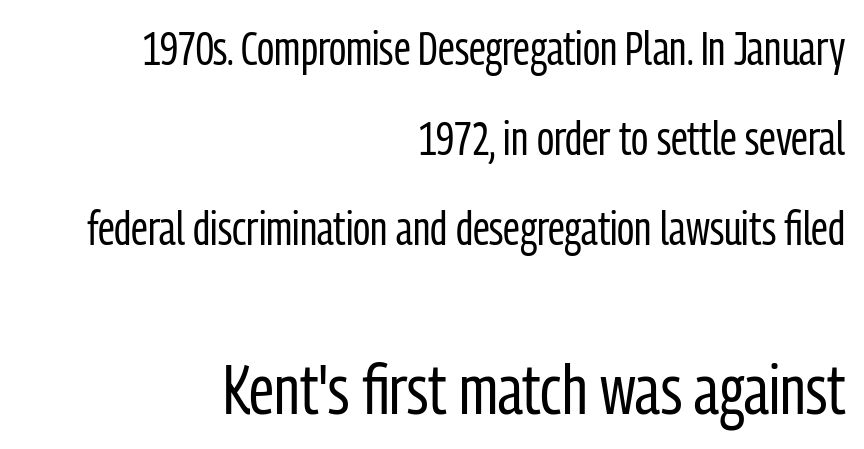
Spacing verdict: proportional, widths tailored to each character. Compared with typical body copy, the letter spacing here is the same. Every stem runs plumb, perpendicular to the baseline. Bigger letters appear in the bottom chunk; the top chunk is reduced. The ragged edge is on the left, which tells us the setting is flush right.
